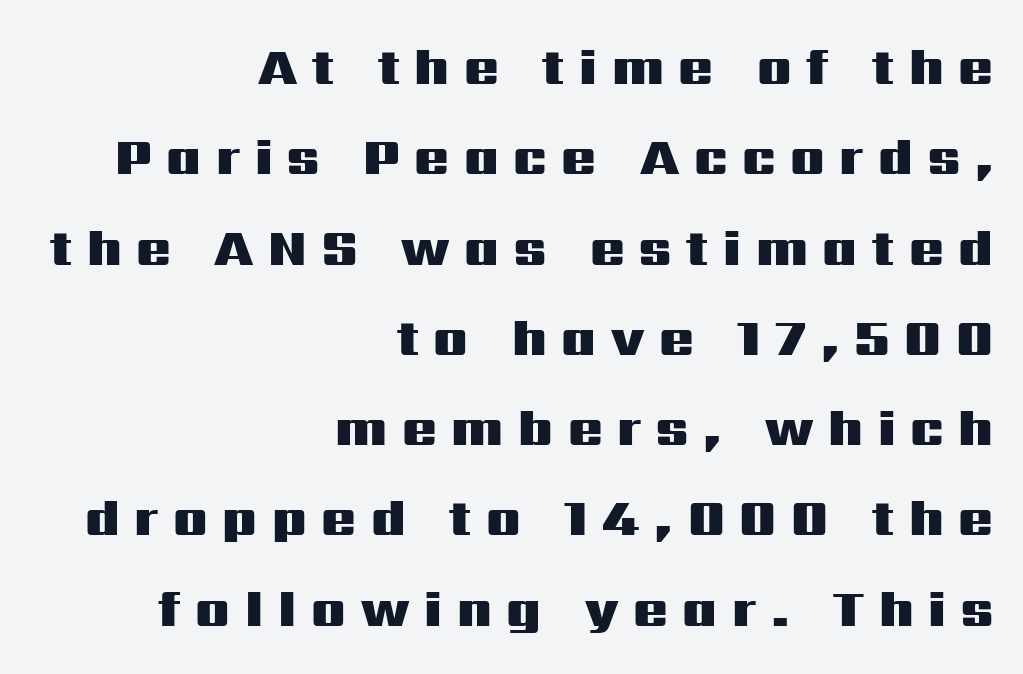
The passage shown is typed in a proportional face where columns would drift. Typographic density is high because the face is bold. The letters stand straight up with perfectly vertical stems. Spacing between characters has been opened up far beyond the box default.
